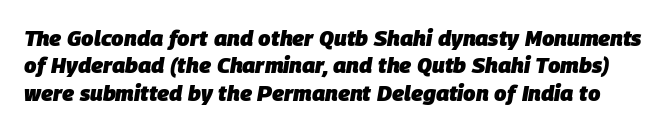
The image shows 22 px bold type, italic (leaning right); set line spacing 1.24x, normal letter spacing, not underlined.
